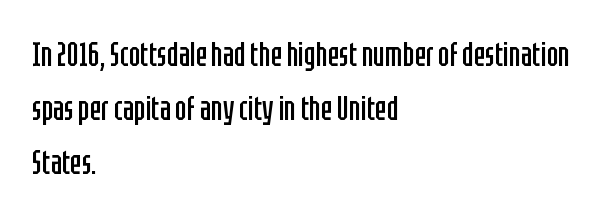
{"serif": "no", "italic": "no", "bold": "no", "weight": "regular", "width": "condensed", "stroke_contrast": "low", "x_height": "large", "monospaced": "no", "underline": "no", "align": "left", "line_spacing": "normal", "line_spacing_ratio": 1.59, "letter_spacing": "normal", "letter_spacing_em": 0.0, "glyph_px": 34}
